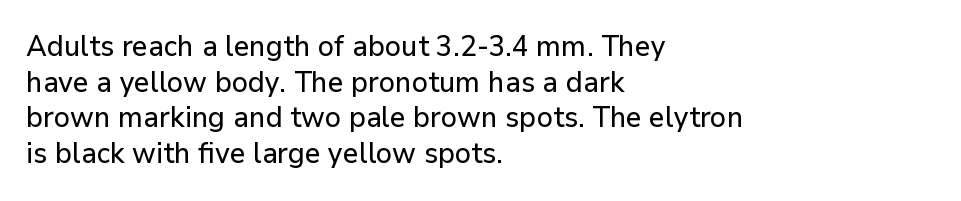
Leftover space on each line is placed entirely after the last word. A sans-serif font was chosen for this passage. Plain, unruled lines of type. The rendering uses natural spacing where letterforms have individual widths. This is the regular roman posture of the typeface.
